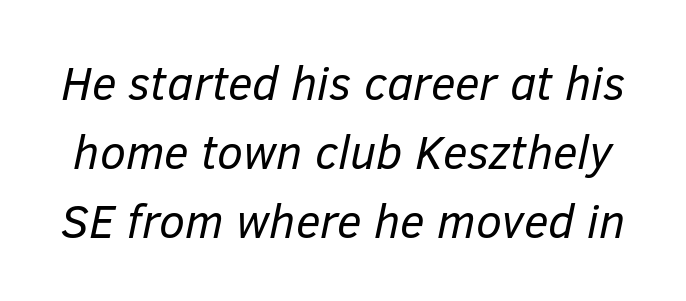
Q: Is the text bold? A: No.
Q: Is the text italic (slanted)? A: Yes, it leans right by about 12 degrees.
Q: Is the text underlined? A: No.
Q: Is the spacing between letters normal or unusually wide? A: Normal.
Q: Is the spacing between lines tight, normal or loose? A: Normal.
Q: Width (condensed, normal, or wide)? A: Normal.
Q: Stroke contrast? A: Low.
Q: x-height? A: Medium.
Q: Monospaced? A: No.
